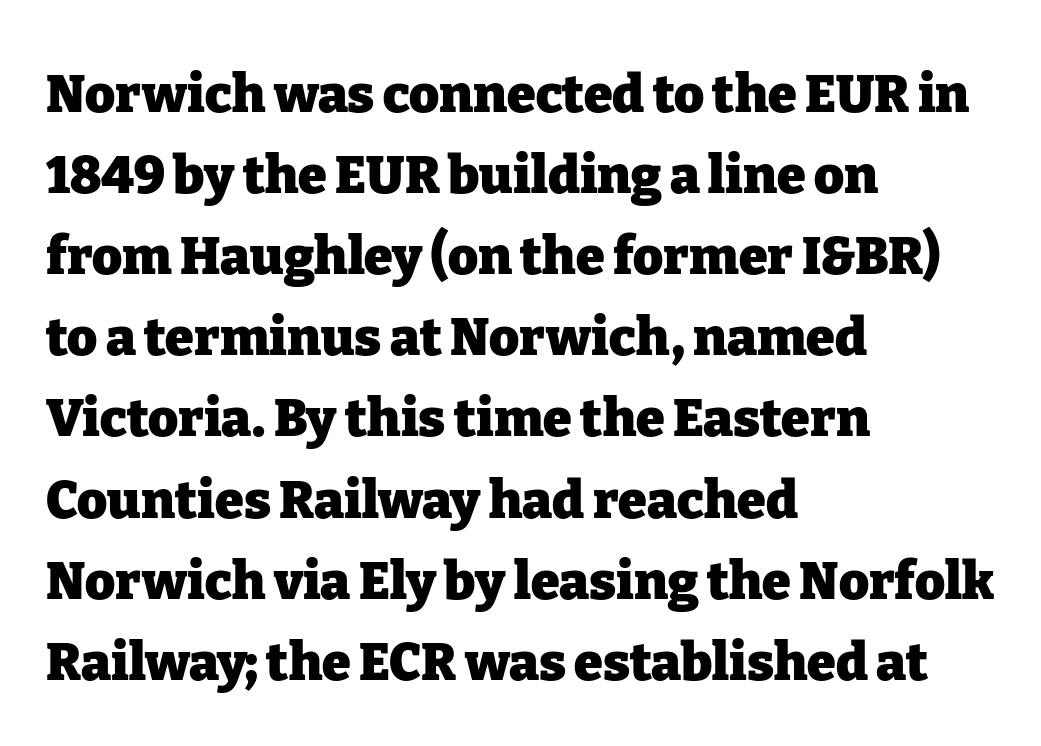
{"serif": "yes", "italic": "no", "bold": "yes", "weight": "heavy", "width": "normal", "stroke_contrast": "low", "x_height": "medium", "monospaced": "no", "underline": "no", "align": "left", "line_spacing": "normal", "line_spacing_ratio": 1.56, "letter_spacing": "normal", "letter_spacing_em": 0.0, "glyph_px": 52}
